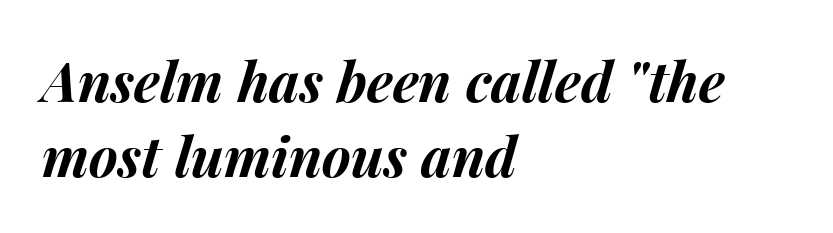
The image shows 55 px bold type, italic (leaning right); set left-aligned, normal line spacing (1.36x), normal letter spacing, not underlined; medium stroke contrast and a medium x-height.
